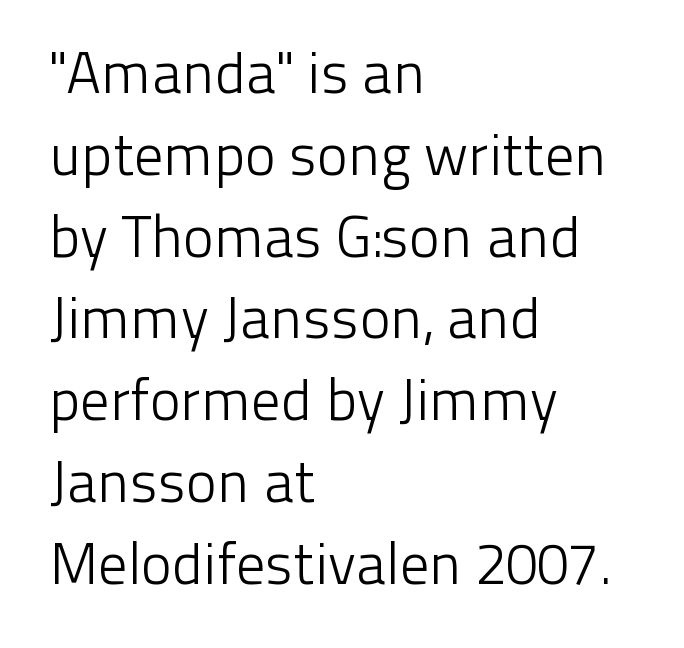
The image shows 58 px light sans-serif type, upright; set left-aligned, normal line spacing (1.41x), normal letter spacing, not underlined; low stroke contrast and a medium x-height.
